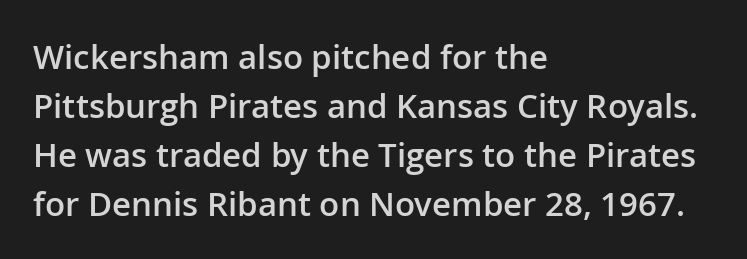
The image shows 33 px semibold sans-serif type, upright; set left-aligned, normal line spacing (1.48x), normal letter spacing, not underlined; low stroke contrast and a medium x-height.
